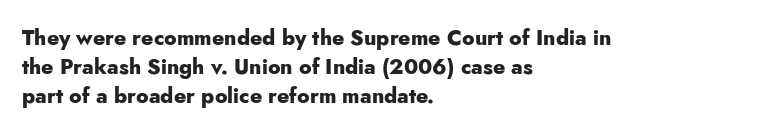
The lines are quadded left. These lines keep a tight, regular rhythm from letter to letter. The gap between lines stays unmarked. It's the straight-up-and-down kind of type. The rendering uses a moderate line-height, typical for paragraphs. Pretty heavy lettering here — definitely bold.
